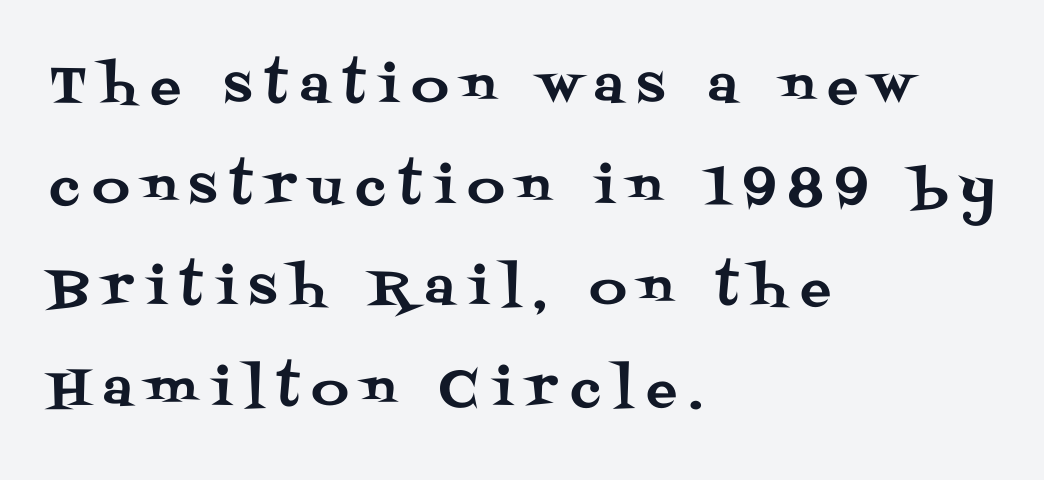
Q: Is the text italic (slanted)? A: No, it is upright.
Q: Is the typeface a serif or a sans-serif typeface? A: Serif.
Q: Is the text underlined? A: No.
Q: How is the paragraph aligned? A: Left-aligned.
Q: Is the spacing between letters normal or unusually wide? A: Unusually wide.
Q: Is the spacing between lines tight, normal or loose? A: Loose.
Q: Width (condensed, normal, or wide)? A: Normal.
Q: Stroke contrast? A: Medium.
Q: x-height? A: Large.
Q: Monospaced? A: No.
